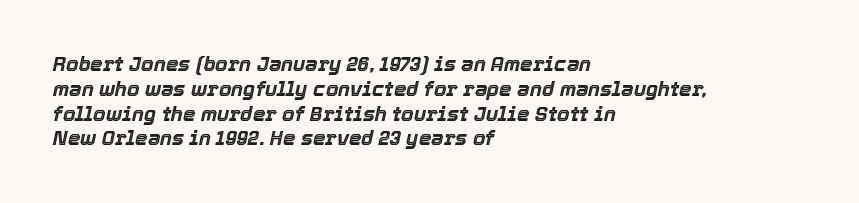
The image shows 20 px text type, italic (leaning right); set left-aligned, line spacing 1.24x, normal letter spacing, not underlined.
